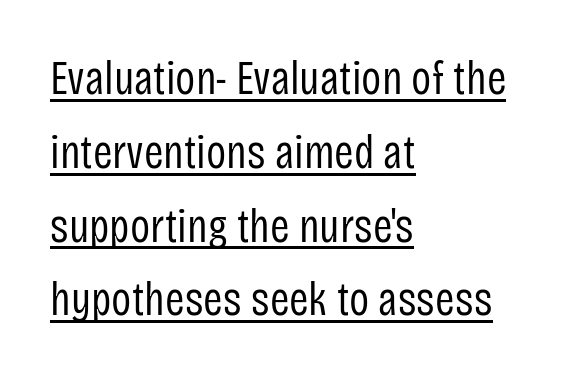
Q: Is the text bold? A: No.
Q: Is the text italic (slanted)? A: No, it is upright.
Q: Is the typeface a serif or a sans-serif typeface? A: Sans-serif.
Q: Is the text underlined? A: Yes.
Q: How is the paragraph aligned? A: Left-aligned.
Q: Is the spacing between letters normal or unusually wide? A: Normal.
Q: Is the spacing between lines tight, normal or loose? A: Normal.
Q: Width (condensed, normal, or wide)? A: Condensed.
Q: Stroke contrast? A: Low.
Q: x-height? A: Large.
Q: Monospaced? A: No.
